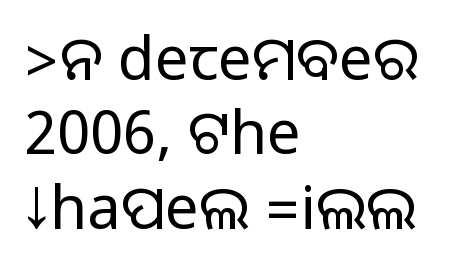
Q: Is the text italic (slanted)? A: No, it is upright.
Q: Is the typeface a serif or a sans-serif typeface? A: Sans-serif.
Q: Is the text underlined? A: No.
Q: How is the paragraph aligned? A: Left-aligned.
Q: Is the spacing between letters normal or unusually wide? A: Normal.
Q: Width (condensed, normal, or wide)? A: Normal.
Q: Stroke contrast? A: Medium.
Q: Monospaced? A: No.
